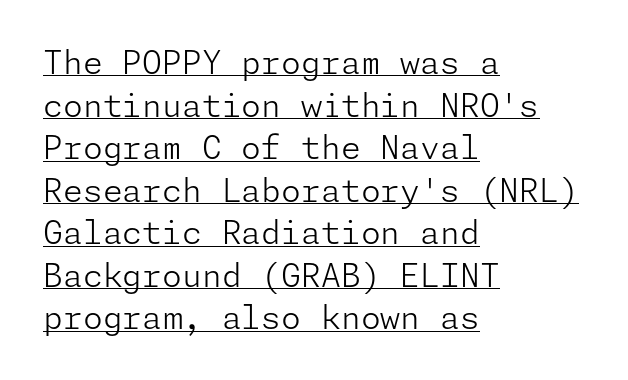
The image shows 32 px light sans-serif type, upright; set left-aligned, normal line spacing (1.33x), normal letter spacing, underlined; low stroke contrast and a medium x-height.
